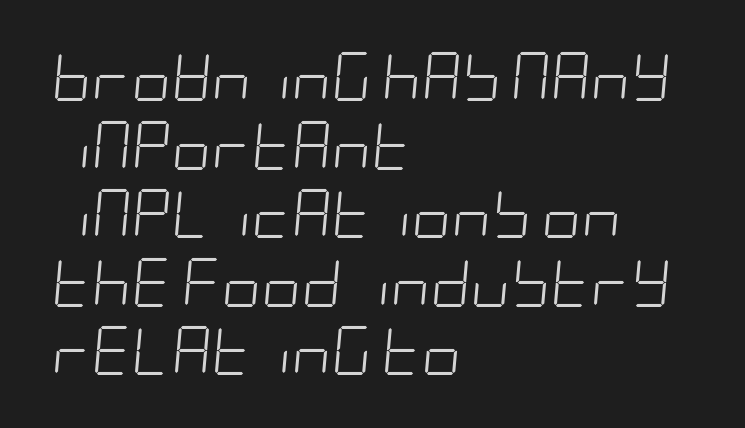
Q: Is the text bold? A: No.
Q: Is the text italic (slanted)? A: Yes, it leans right by about 5 degrees.
Q: Is the text underlined? A: No.
Q: How is the paragraph aligned? A: Left-aligned.
Q: Is the spacing between letters normal or unusually wide? A: Normal.
Q: Is the spacing between lines tight, normal or loose? A: Normal.
Q: Width (condensed, normal, or wide)? A: Condensed.
Q: Stroke contrast? A: Low.
Q: x-height? A: Large.
